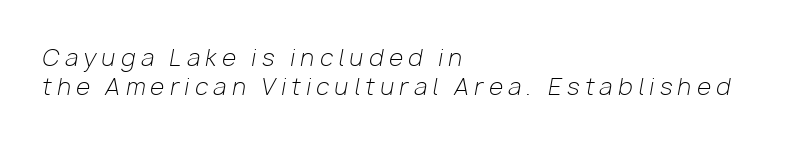
Q: Is the text bold? A: No.
Q: Is the text italic (slanted)? A: Yes, it leans right by about 10 degrees.
Q: Is the text underlined? A: No.
Q: How is the paragraph aligned? A: Left-aligned.
Q: Is the spacing between letters normal or unusually wide? A: Unusually wide.
Q: Is the spacing between lines tight, normal or loose? A: Normal.
